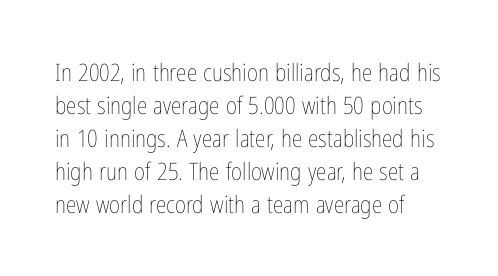
Q: Is the text bold? A: No.
Q: Is the text italic (slanted)? A: No, it is upright.
Q: Is the text underlined? A: No.
Q: Is the spacing between letters normal or unusually wide? A: Normal.
Q: Is the spacing between lines tight, normal or loose? A: Normal.
